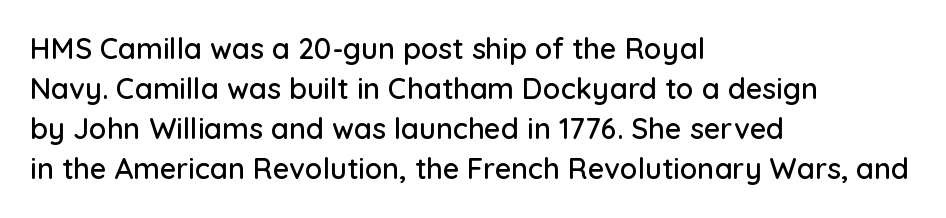
Descenders are the only things crossing below the line. The passage shown is typed in a proportional face where columns would drift. The horizontal fit of the characters is conventional and even. This rendering uses left alignment, leaving the right contour irregular. Regarding leading, the lines here are spaced in the standard way.
